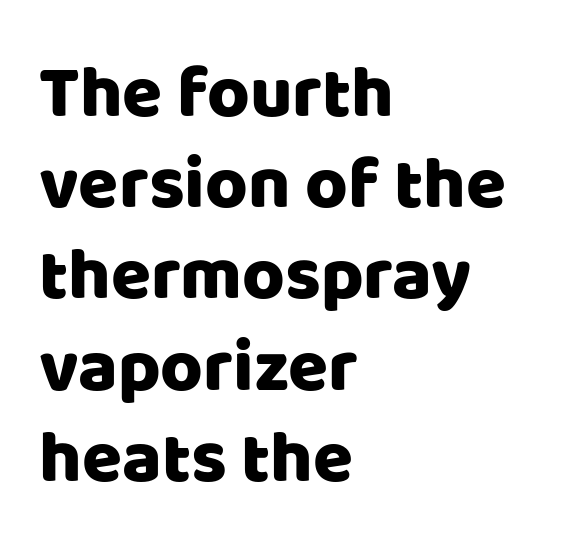
The image shows 73 px sans-serif type, upright; set left-aligned, normal line spacing (1.25x), normal letter spacing, not underlined; low stroke contrast and a large x-height.
